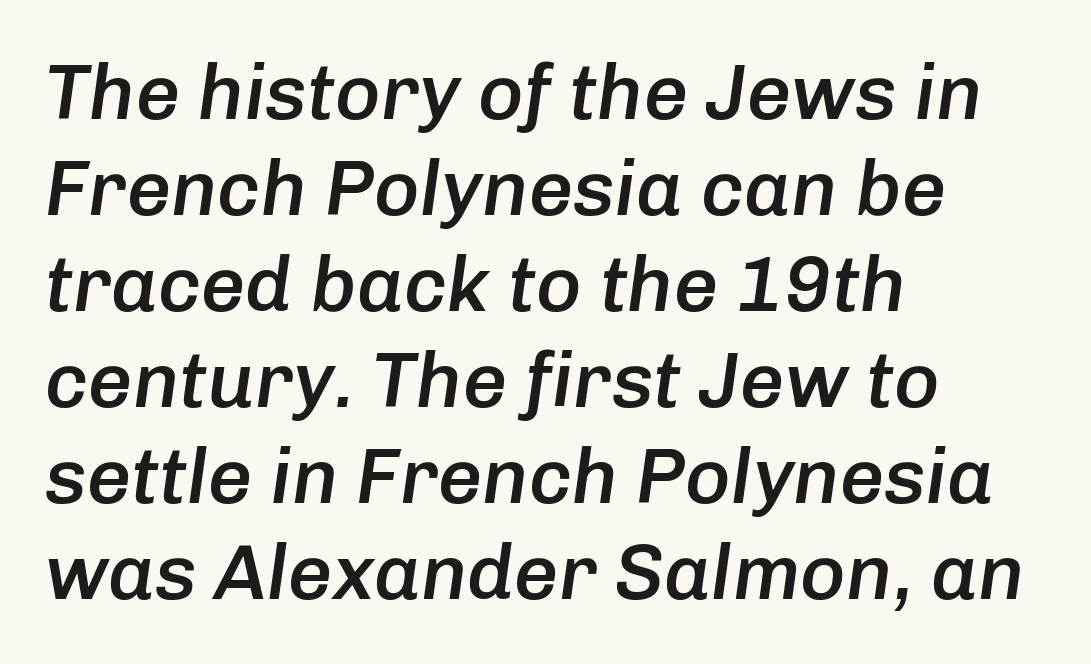
The image shows 78 px semibold type, italic (leaning right); set left-aligned, line spacing 1.23x, normal letter spacing, not underlined; low stroke contrast and a medium x-height.
